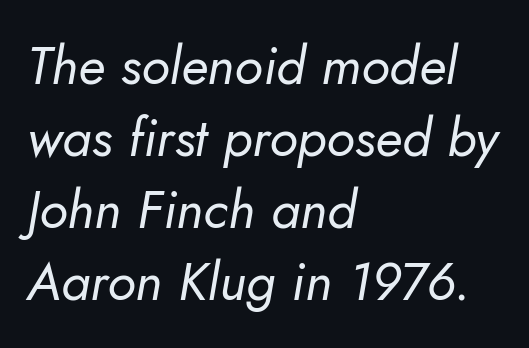
Q: Is the text bold? A: No.
Q: Is the text italic (slanted)? A: Yes, it leans right by about 10 degrees.
Q: Is the text underlined? A: No.
Q: How is the paragraph aligned? A: Left-aligned.
Q: Is the spacing between letters normal or unusually wide? A: Normal.
Q: Is the spacing between lines tight, normal or loose? A: Normal.
Q: Width (condensed, normal, or wide)? A: Normal.
Q: Stroke contrast? A: Low.
Q: x-height? A: Small.
Q: Monospaced? A: No.
